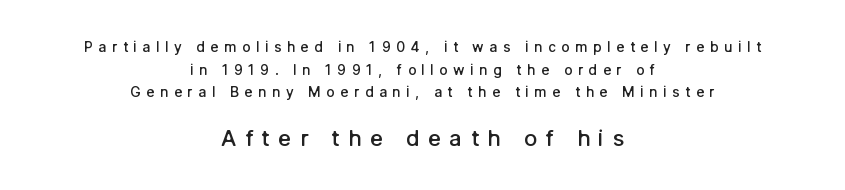
Q: Is the text bold? A: Semi-bold.
Q: Is the text italic (slanted)? A: No, it is upright.
Q: Is the text underlined? A: No.
Q: How is the paragraph aligned? A: Centered.
Q: Is the spacing between letters normal or unusually wide? A: Unusually wide.
Q: Is the spacing between lines tight, normal or loose? A: Normal.
Q: Which block of text is set in a larger size, the first (top) or the second (bottom)? A: The second (bottom) one.
